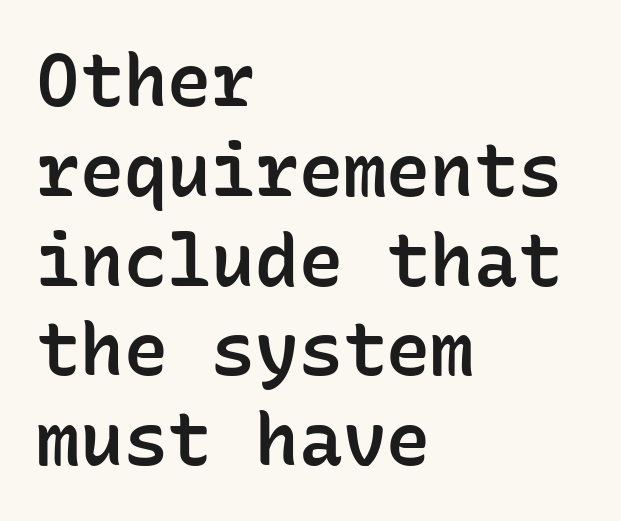
{"serif": "no", "italic": "no", "bold": "semi", "weight": "semibold", "width": "normal", "stroke_contrast": "low", "x_height": "medium", "monospaced": "yes", "underline": "no", "align": "left", "line_spacing_ratio": 1.23, "letter_spacing": "normal", "letter_spacing_em": 0.0, "glyph_px": 73}
